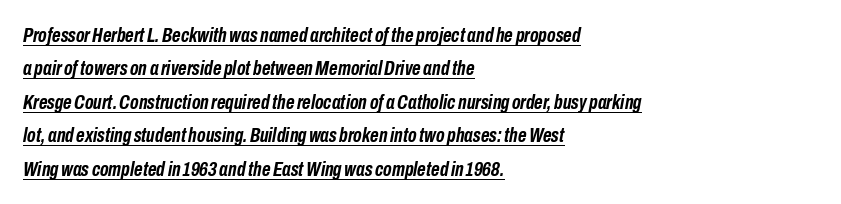
The image shows 21 px bold type, italic (leaning right); set left-aligned, normal line spacing (1.59x), normal letter spacing, underlined.
